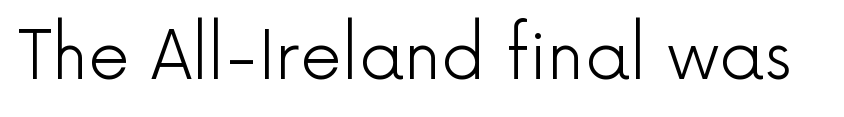
A sans-serif font was chosen for this passage. Ascenders rise straight up at ninety degrees. You could not count columns in this text — the font is proportionally spaced. Summary of weight: not heavy and not bold.
